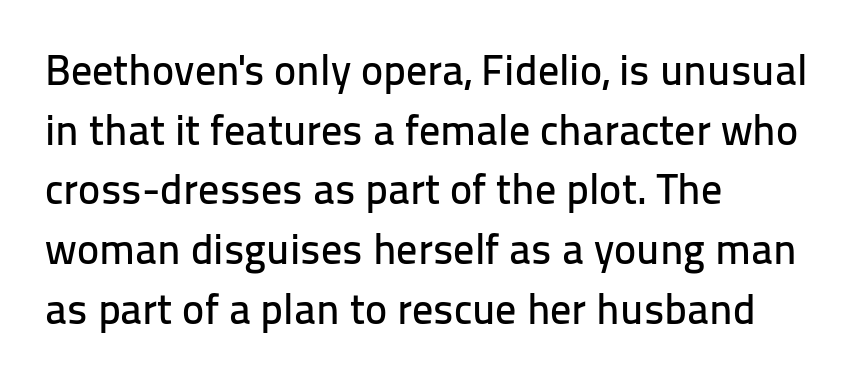
Q: Is the text italic (slanted)? A: No, it is upright.
Q: Is the typeface a serif or a sans-serif typeface? A: Sans-serif.
Q: Is the text underlined? A: No.
Q: How is the paragraph aligned? A: Left-aligned.
Q: Is the spacing between letters normal or unusually wide? A: Normal.
Q: Is the spacing between lines tight, normal or loose? A: Normal.
Q: Width (condensed, normal, or wide)? A: Normal.
Q: Stroke contrast? A: Low.
Q: x-height? A: Medium.
Q: Monospaced? A: No.
